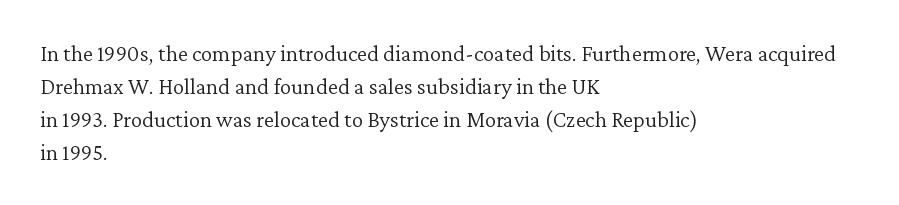
Honestly, the row spacing looks completely unremarkable. Caption: face not bold, strokes unweighted. Posture: vertical. This rendering features lettering with no underline. The setting favours the left margin, as ordinary paragraphs usually do.
